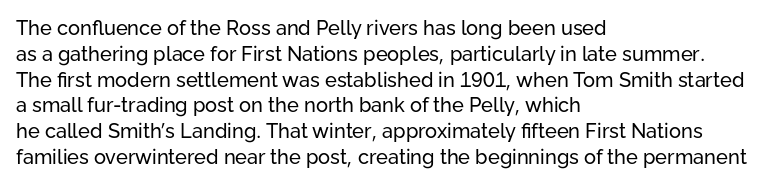
Interline gaps are of average width in this sample. Style check: upright. Tracking here is standard; glyphs follow each other at the usual distance. Stroke mass is kept to a normal reading level or below. Beneath every word, the page is bare. Leftover space on each line is placed entirely after the last word.
